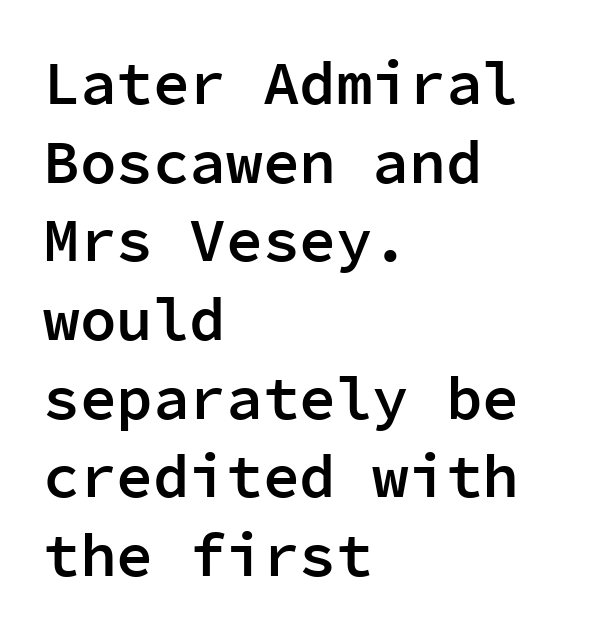
The rendering keeps characters at their native spacing. Think of a typewriter: that constant character pitch is what you see here. These lines were composed using upright roman letters. The lines in this sample share a left origin and differ only in where they stop. Is the type bold? Partly — it's a semibold, heavier than regular but not fully bold. Regular leading.
